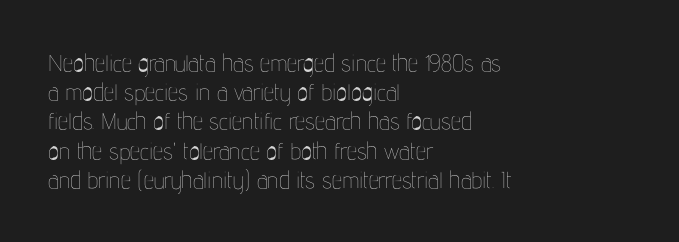
Nothing unusual about the tracking: characters are spaced as the font intends. Caption: multi-line text, flush left, ragged right. How would I describe the line gaps? Plain and ordinary. Unbolded letterforms with no extra heft.
